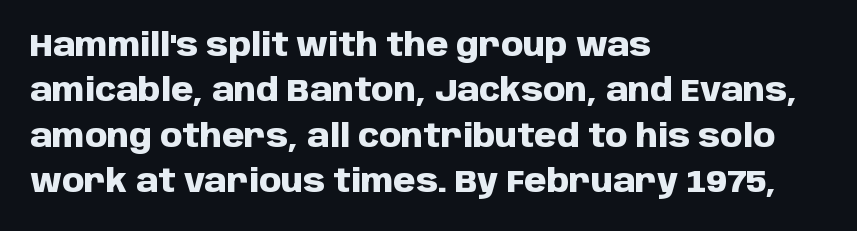
I'd call this a sans setting — the letters go barefoot. The ragged edge is on the right, which tells us the setting is flush left. The leading is moderate, giving the passage an even texture. Check under the words: just untouched page. Heavy-handed strokes throughout: this text is bold. Each letter keeps its own natural width here, so spacing adapts to shape.
